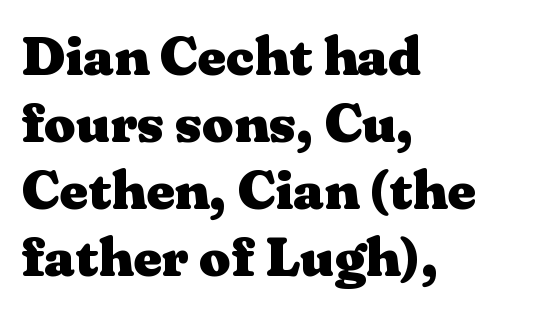
The image shows 55 px heavy, wide serif type, upright; set left-aligned, line spacing 1.22x, normal letter spacing, not underlined; medium stroke contrast and a medium x-height.
